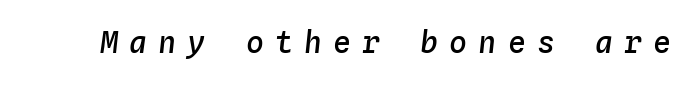
Q: Is the text bold? A: Semi-bold.
Q: Is the text italic (slanted)? A: Yes, it leans right by about 4 degrees.
Q: Is the text underlined? A: No.
Q: Is the spacing between letters normal or unusually wide? A: Unusually wide.
Q: Width (condensed, normal, or wide)? A: Normal.
Q: Stroke contrast? A: Low.
Q: x-height? A: Medium.
Q: Monospaced? A: Yes.
